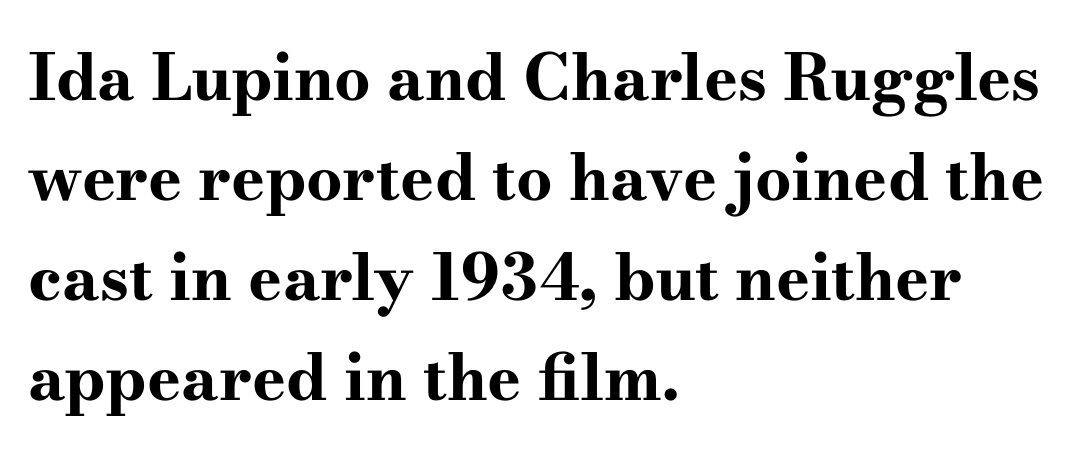
Q: Is the text bold? A: Yes.
Q: Is the text italic (slanted)? A: No, it is upright.
Q: Is the typeface a serif or a sans-serif typeface? A: Serif.
Q: Is the text underlined? A: No.
Q: How is the paragraph aligned? A: Left-aligned.
Q: Is the spacing between letters normal or unusually wide? A: Normal.
Q: Is the spacing between lines tight, normal or loose? A: Normal.
Q: Width (condensed, normal, or wide)? A: Wide.
Q: Stroke contrast? A: High.
Q: x-height? A: Small.
Q: Monospaced? A: No.
